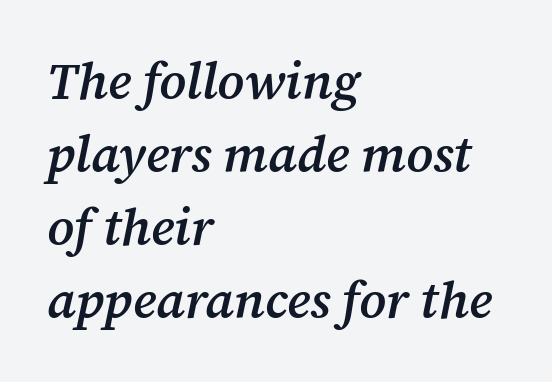
Q: Is the text bold? A: Semi-bold.
Q: Is the text italic (slanted)? A: Yes, it leans right by about 12 degrees.
Q: Is the typeface a serif or a sans-serif typeface? A: Serif.
Q: Is the text underlined? A: No.
Q: How is the paragraph aligned? A: Left-aligned.
Q: Is the spacing between letters normal or unusually wide? A: Normal.
Q: Is the spacing between lines tight, normal or loose? A: Normal.
Q: Width (condensed, normal, or wide)? A: Normal.
Q: Stroke contrast? A: Medium.
Q: x-height? A: Medium.
Q: Monospaced? A: No.
